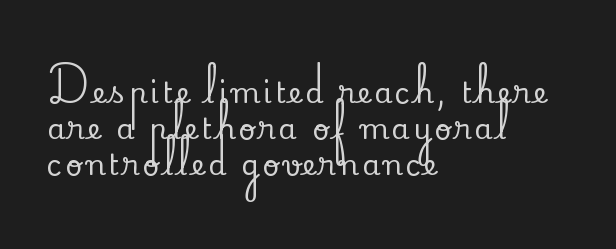
{"serif": "yes", "italic": "no", "width": "normal", "stroke_contrast": "low", "x_height": "small", "monospaced": "no", "underline": "no", "align": "left", "line_spacing_ratio": 1.24, "glyph_px": 29}
